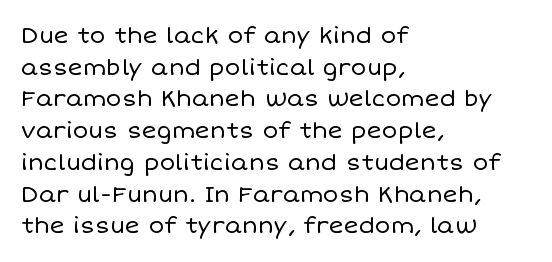
The image shows 23 px text type, upright; set left-aligned, normal line spacing (1.38x), normal letter spacing, not underlined.
